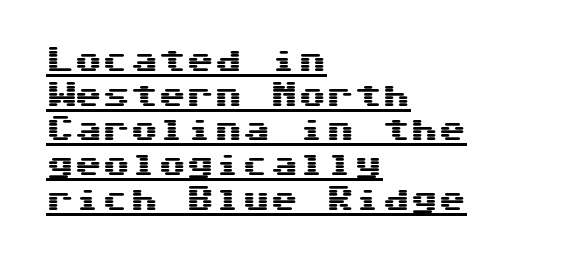
The image shows 28 px wide sans-serif type, upright, monospaced; set left-aligned, line spacing 1.24x, normal letter spacing, underlined; medium stroke contrast and a medium x-height.
